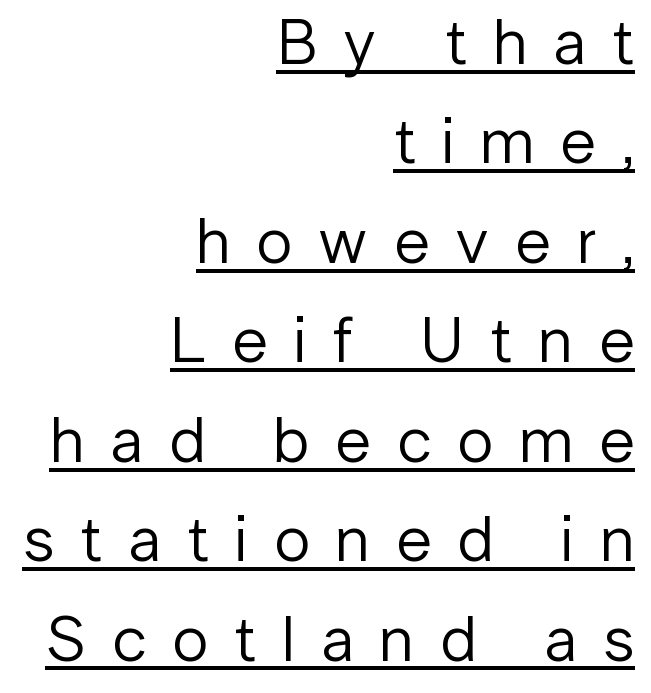
Q: Is the text bold? A: No.
Q: Is the text italic (slanted)? A: No, it is upright.
Q: Is the typeface a serif or a sans-serif typeface? A: Sans-serif.
Q: Is the text underlined? A: Yes.
Q: How is the paragraph aligned? A: Right-aligned.
Q: Is the spacing between letters normal or unusually wide? A: Unusually wide.
Q: Is the spacing between lines tight, normal or loose? A: Normal.
Q: Width (condensed, normal, or wide)? A: Normal.
Q: Stroke contrast? A: Low.
Q: x-height? A: Medium.
Q: Monospaced? A: No.
